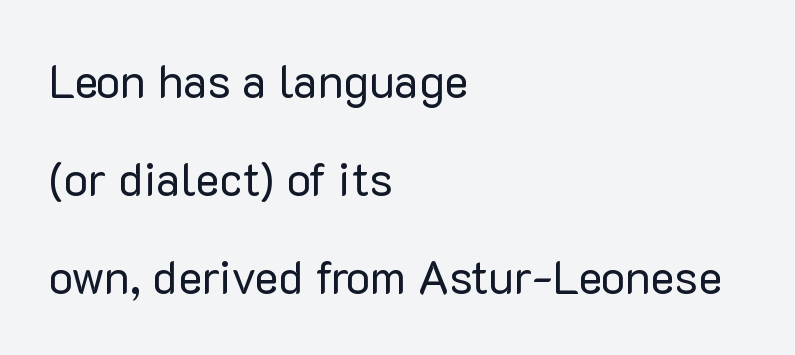
{"serif": "no", "italic": "no", "bold": "no", "weight": "regular", "width": "normal", "stroke_contrast": "low", "x_height": "medium", "monospaced": "no", "underline": "no", "align": "left", "line_spacing": "loose", "line_spacing_ratio": 2.13, "letter_spacing": "normal", "letter_spacing_em": 0.0, "glyph_px": 46}
